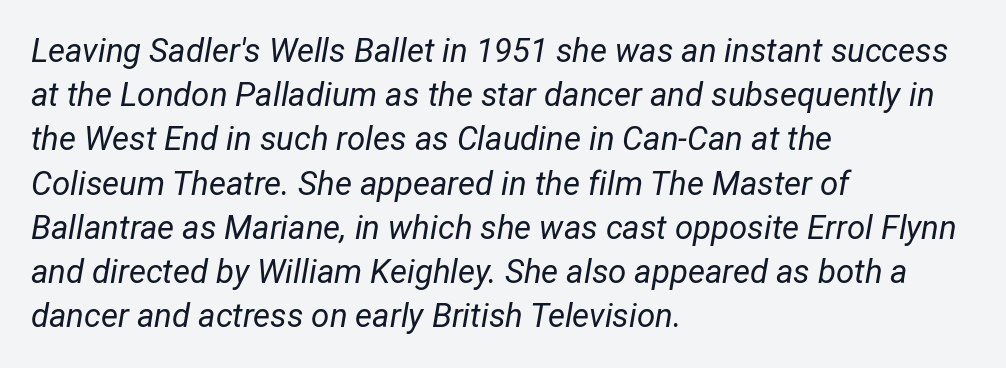
The image shows 33 px regular-weight, condensed type, italic (leaning right); set left-aligned, normal line spacing (1.34x), normal letter spacing, not underlined; low stroke contrast and a medium x-height.
